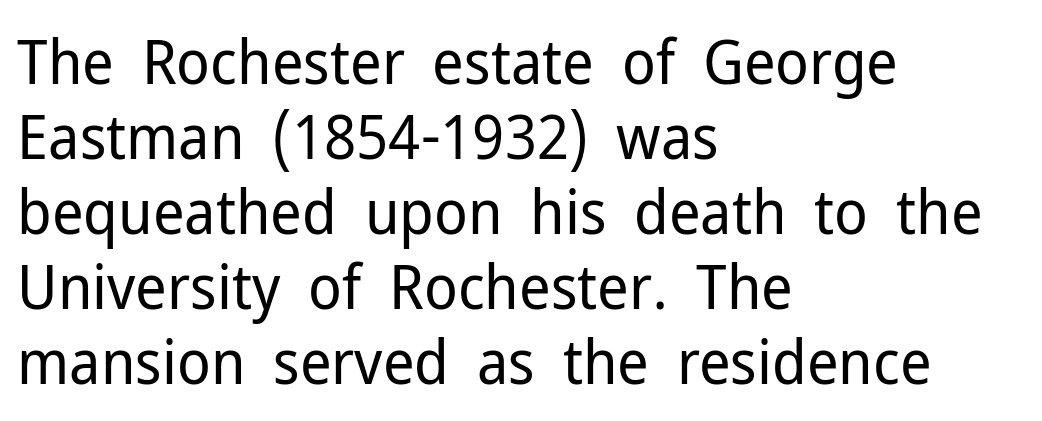
The image shows 62 px regular-weight sans-serif type, upright; set left-aligned, line spacing 1.21x, normal letter spacing, not underlined; low stroke contrast and a medium x-height.
